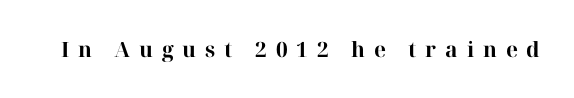
{"italic": "no", "bold": "yes", "underline": "no", "letter_spacing": "wide", "letter_spacing_em": 0.42, "glyph_px": 21}
